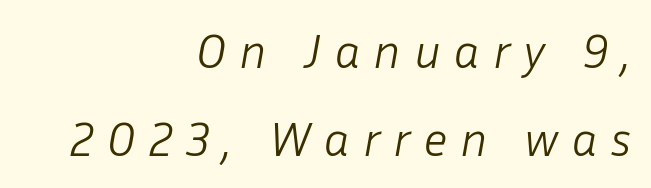
Display-style spreading of the glyphs; the letterfit is very open. Weight: not bold — regular or lighter. A clean baseline with only descenders dipping below it. A typesetter would call this proportional, since set widths differ per character. The paragraph shown leans on its right margin. The whole block is typeset with a tilt.
